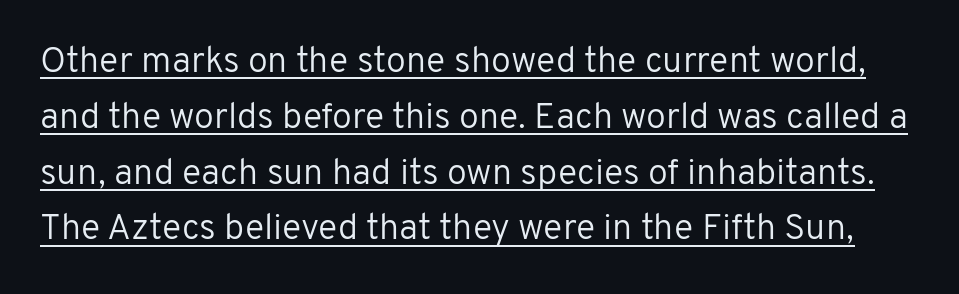
Character widths vary here, with narrow letters taking less room than wide ones. Think standard paragraph weight, or any step lighter than that. How are the letters spaced? Ordinarily, with no added tracking. Ascenders rise straight up at ninety degrees. Each letter's strokes conclude bluntly, with no projecting serifs. What's the leading like? Ordinary, nothing unusual.
